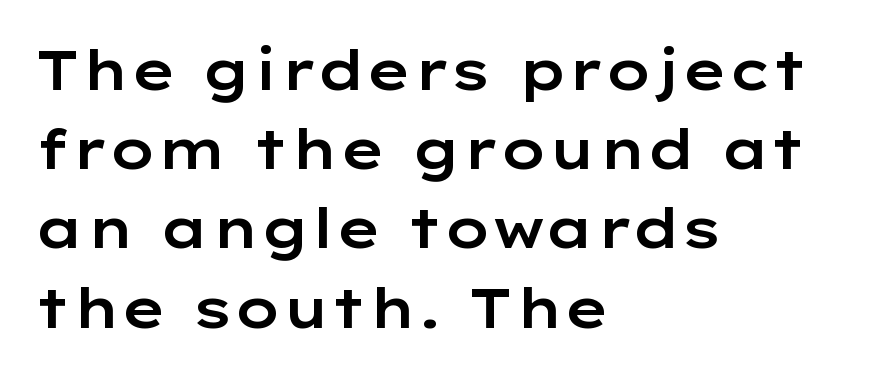
The line-height multiplier appears to be the usual default. Classification — sans serif. This sample has the flowing, uneven cadence of proportional lettering. Has an underline been added? It has not. Students, note that the glyphs here touch the page at normal intervals. A classic flush-left, rag-right setting is used for this passage.
